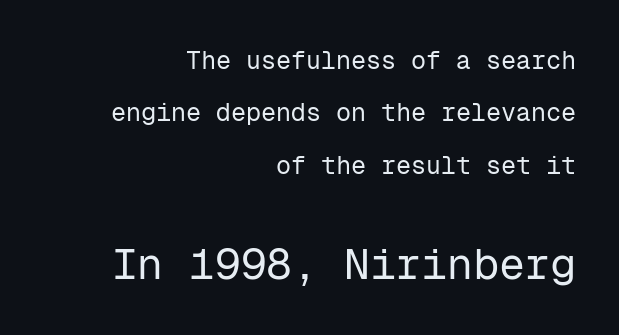
Q: Is the text bold? A: No.
Q: Is the text italic (slanted)? A: No, it is upright.
Q: Is the typeface a serif or a sans-serif typeface? A: Sans-serif.
Q: Is the text underlined? A: No.
Q: How is the paragraph aligned? A: Right-aligned.
Q: Is the spacing between letters normal or unusually wide? A: Normal.
Q: Is the spacing between lines tight, normal or loose? A: Loose.
Q: Which block of text is set in a larger size, the first (top) or the second (bottom)? A: The second (bottom) one.
Q: Width (condensed, normal, or wide)? A: Normal.
Q: Stroke contrast? A: Low.
Q: x-height? A: Medium.
Q: Monospaced? A: Yes.
